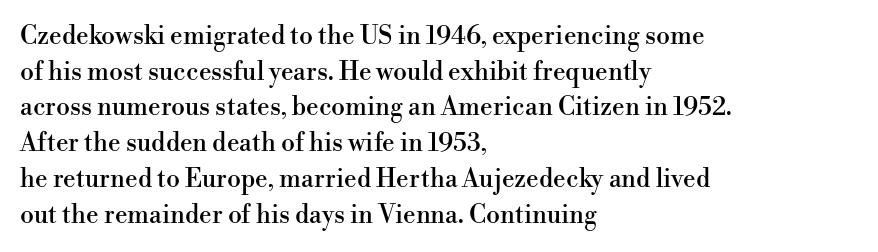
The image shows 25 px text type, upright; set left-aligned, normal line spacing (1.43x), normal letter spacing, not underlined.
